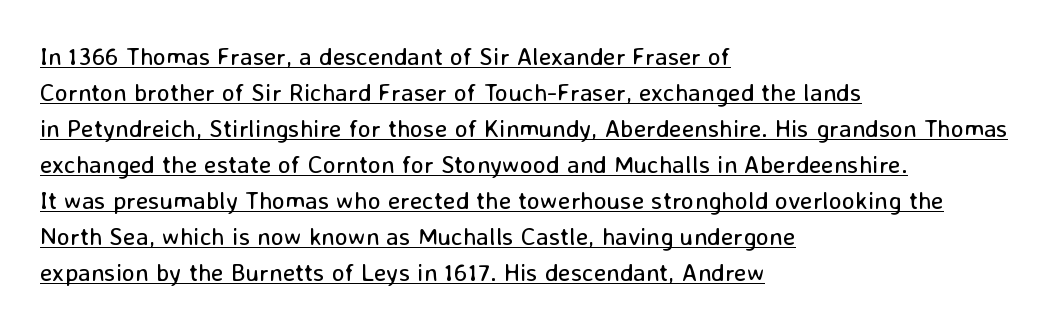
Q: Is the text bold? A: No.
Q: Is the text italic (slanted)? A: No, it is upright.
Q: Is the text underlined? A: Yes.
Q: How is the paragraph aligned? A: Left-aligned.
Q: Is the spacing between letters normal or unusually wide? A: Normal.
Q: Is the spacing between lines tight, normal or loose? A: Normal.
